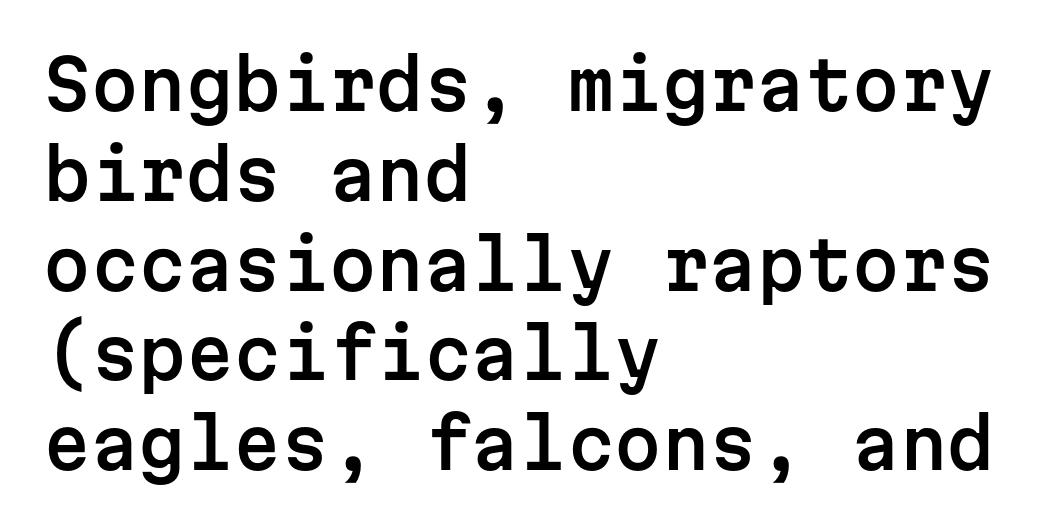
Notice how the stems are strictly vertical — no italics here. The area under the type is left untouched. The rendering shows plain stroke endings on the letterforms — a sans-serif design. Horizontally, the lines are justified to the leading edge only. Horizontal bands of white between lines are of average thickness. Fixed-width glyphs throughout — classic coding-font behaviour.
